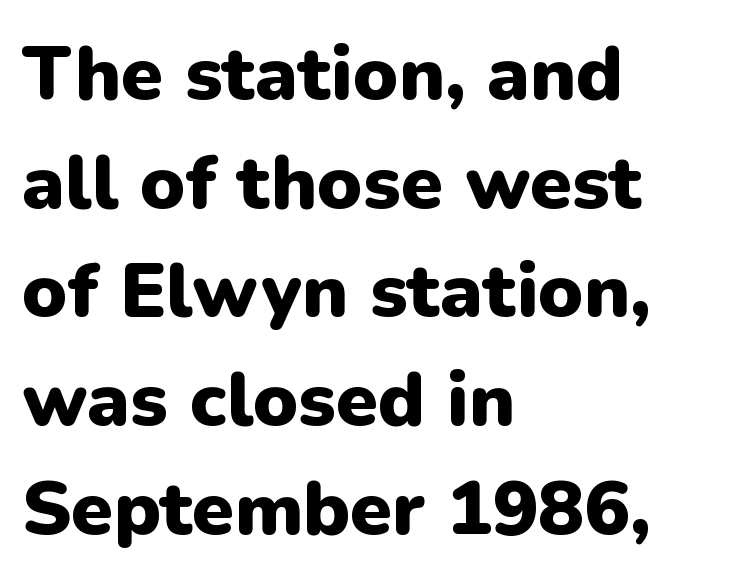
{"serif": "no", "italic": "no", "bold": "yes", "weight": "heavy", "width": "normal", "stroke_contrast": "low", "x_height": "medium", "monospaced": "no", "underline": "no", "align": "left", "line_spacing": "normal", "line_spacing_ratio": 1.43, "letter_spacing": "normal", "letter_spacing_em": 0.0, "glyph_px": 76}
